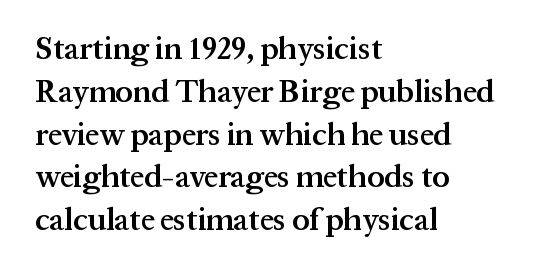
{"serif": "yes", "italic": "no", "bold": "semi", "weight": "semibold", "width": "normal", "stroke_contrast": "medium", "x_height": "medium", "monospaced": "no", "underline": "no", "align": "left", "line_spacing": "normal", "line_spacing_ratio": 1.38, "letter_spacing": "normal", "letter_spacing_em": 0.0, "glyph_px": 31}
